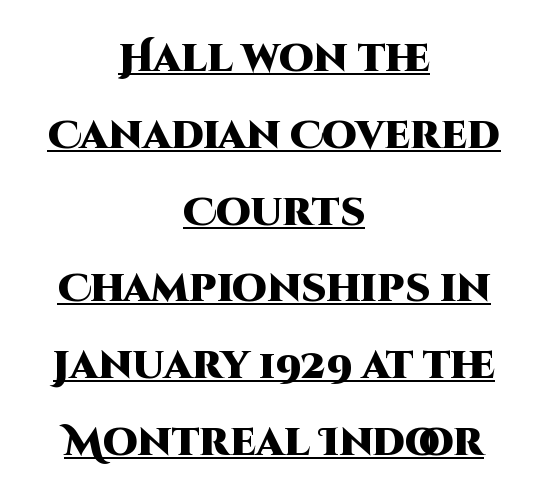
Q: Is the text bold? A: Yes.
Q: Is the text italic (slanted)? A: No, it is upright.
Q: Is the typeface a serif or a sans-serif typeface? A: Sans-serif.
Q: Is the text underlined? A: Yes.
Q: How is the paragraph aligned? A: Centered.
Q: Is the spacing between letters normal or unusually wide? A: Normal.
Q: Is the spacing between lines tight, normal or loose? A: Loose.
Q: Width (condensed, normal, or wide)? A: Normal.
Q: Stroke contrast? A: High.
Q: x-height? A: Large.
Q: Monospaced? A: No.
